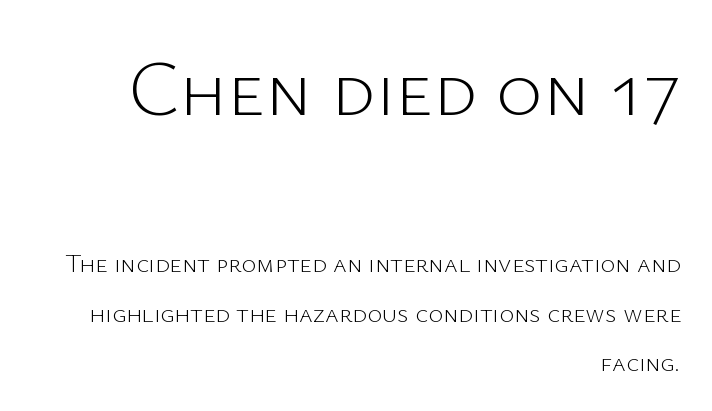
Regarding leading, the lines here are spaced well apart. The tracking reads as untouched default to a designer's eye. Do the letters lean? They stand straight. The passage shown is typed in a proportional face where columns would drift. Typographically, this falls in the sans-serif category. The paragraph has a hard right edge and a soft left edge.
